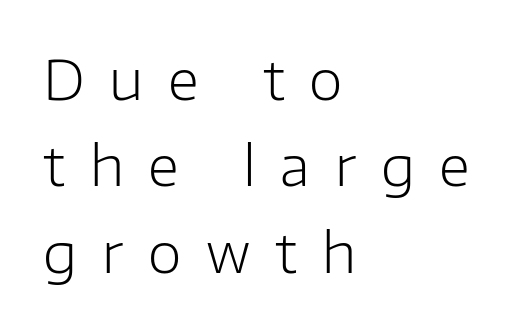
The image shows 55 px light sans-serif type, upright; set left-aligned, normal line spacing (1.57x), unusually wide letter spacing (+0.45 em), not underlined; low stroke contrast and a medium x-height.
